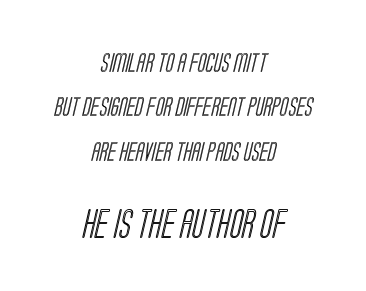
{"width": "condensed", "x_height": "large", "monospaced": "no", "underline": "no", "align": "center", "line_spacing": "loose", "line_spacing_ratio": 2.33, "letter_spacing": "normal", "letter_spacing_em": 0.0, "larger_block": "second", "size_ratio": 1.53, "glyph_px": 29}
